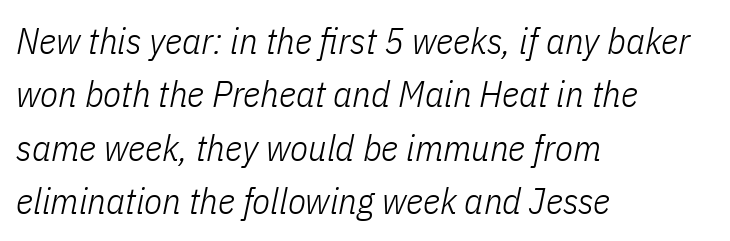
Q: Is the text bold? A: No.
Q: Is the text italic (slanted)? A: Yes, it leans right by about 11 degrees.
Q: Is the text underlined? A: No.
Q: How is the paragraph aligned? A: Left-aligned.
Q: Is the spacing between letters normal or unusually wide? A: Normal.
Q: Is the spacing between lines tight, normal or loose? A: Normal.
Q: Width (condensed, normal, or wide)? A: Condensed.
Q: Stroke contrast? A: Low.
Q: x-height? A: Medium.
Q: Monospaced? A: No.
